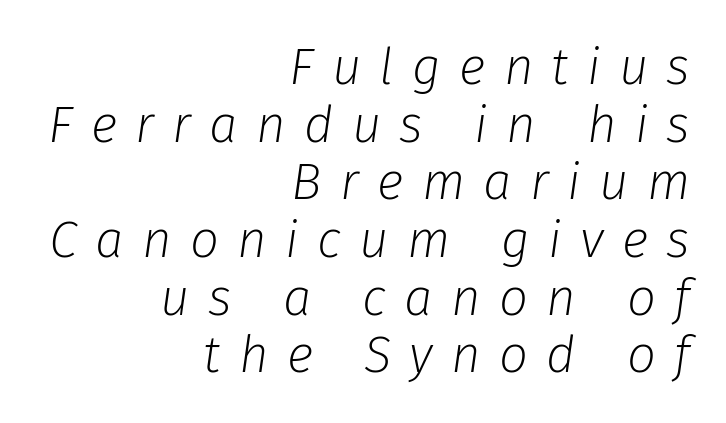
Compared with typical paragraphs, the rows here are closer together. Note the varied advance widths — an 'i' is clearly narrower than an 'm'. Caption: expanded tracking, letters set apart. Weight: regular or lighter. Casual observation: everything's shoved over to the right.
